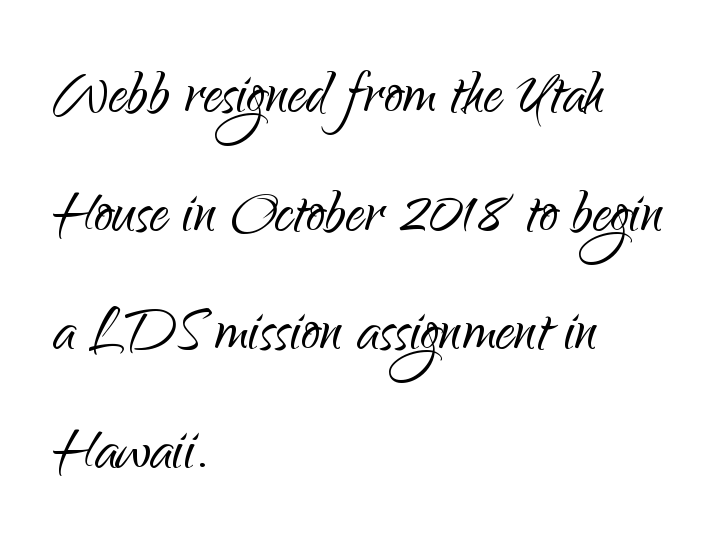
{"serif": "no", "bold": "no", "weight": "light", "width": "normal", "stroke_contrast": "low", "x_height": "small", "monospaced": "no", "underline": "no", "align": "left", "line_spacing": "normal", "line_spacing_ratio": 1.56, "letter_spacing": "normal", "letter_spacing_em": 0.0, "glyph_px": 76}
